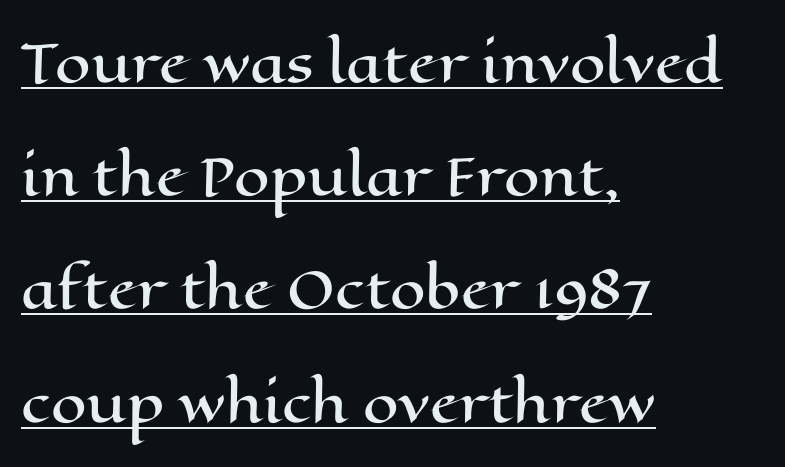
{"italic": "no", "width": "wide", "stroke_contrast": "high", "x_height": "medium", "monospaced": "no", "underline": "yes", "align": "left", "line_spacing": "loose", "line_spacing_ratio": 2.22, "letter_spacing": "normal", "letter_spacing_em": 0.0, "glyph_px": 51}
